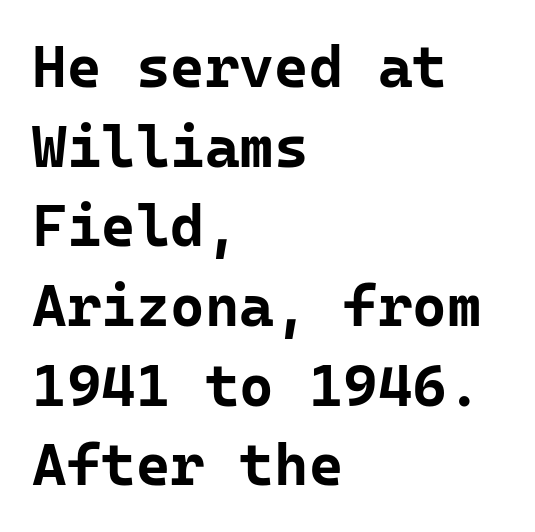
Monospaced: the letters line up in strict vertical columns. Evenly set lines give the paragraph a standard silhouette. Just letters on the line, the space beneath them empty. Spacing between characters is what you'd get straight out of the box.
